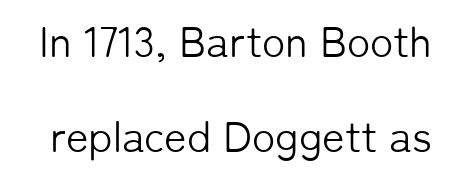
Clear beneath every line of the passage. Caption: standard tracking, unaltered. The typeface has the unassuming heft of standard copy or less. Each letter keeps its own natural width here, so spacing adapts to shape.
